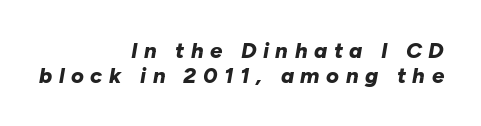
The image shows 22 px bold type, italic (leaning right); set right-aligned, tight line spacing (1.12x), unusually wide letter spacing (+0.3 em), not underlined.
